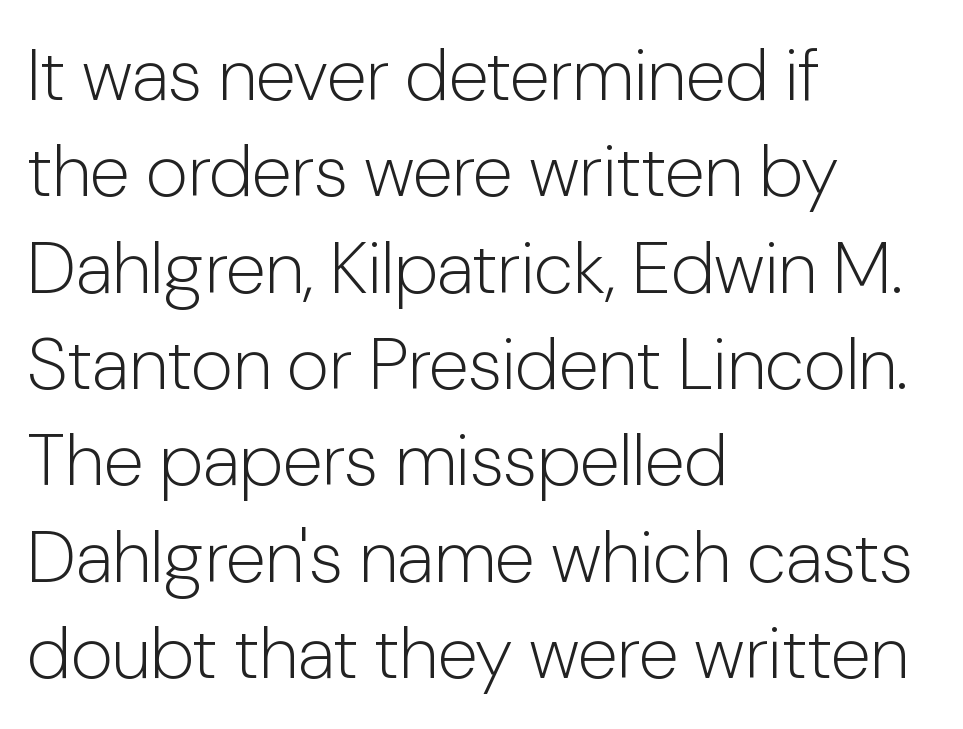
{"serif": "no", "italic": "no", "bold": "no", "weight": "light", "width": "normal", "stroke_contrast": "low", "x_height": "medium", "monospaced": "no", "underline": "no", "align": "left", "line_spacing": "normal", "line_spacing_ratio": 1.32, "letter_spacing": "normal", "letter_spacing_em": 0.0, "glyph_px": 73}
